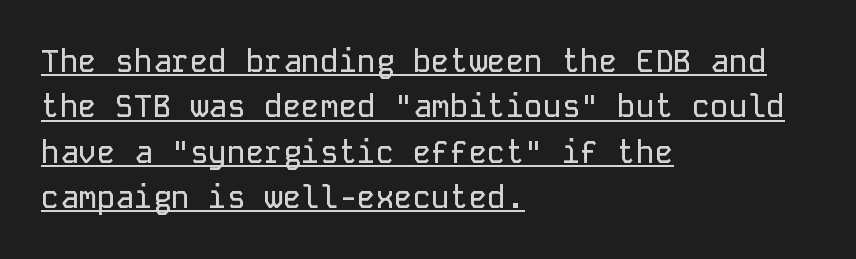
{"serif": "no", "italic": "no", "width": "normal", "stroke_contrast": "low", "x_height": "medium", "monospaced": "yes", "underline": "yes", "align": "left", "line_spacing": "normal", "line_spacing_ratio": 1.46, "letter_spacing": "normal", "letter_spacing_em": 0.0, "glyph_px": 31}
